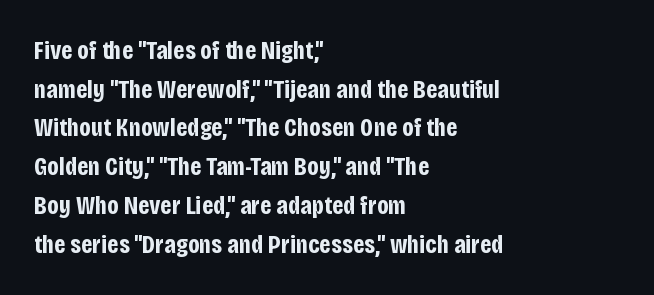
The image shows 26 px bold type, upright; set left-aligned, normal line spacing (1.49x), normal letter spacing, not underlined.
